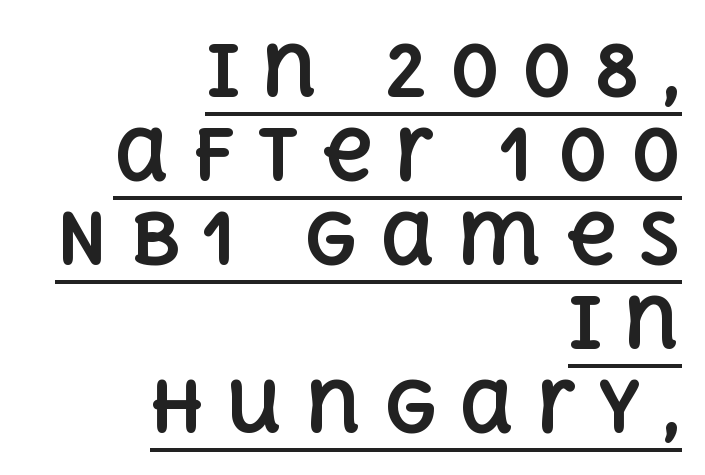
The image shows 70 px bold type, upright; set right-aligned, line spacing 1.2x, unusually wide letter spacing (+0.31 em), underlined; a large x-height.
